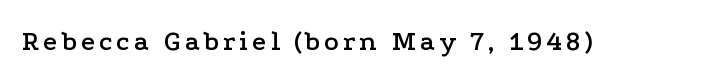
The image shows 28 px wide serif type, upright; set not underlined; low stroke contrast and a medium x-height.
